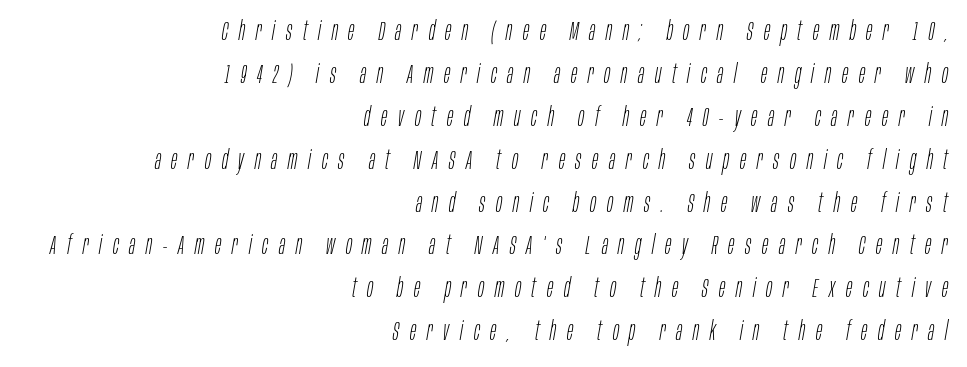
The image shows 26 px text type, italic (leaning right); set right-aligned, normal line spacing (1.65x), unusually wide letter spacing (+0.41 em), not underlined.
